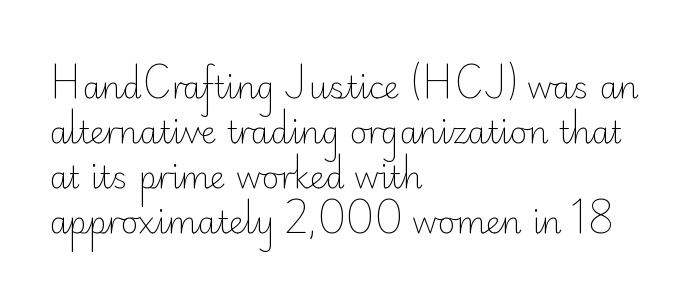
Q: Is the text bold? A: No.
Q: Is the text italic (slanted)? A: No, it is upright.
Q: Is the typeface a serif or a sans-serif typeface? A: Sans-serif.
Q: Is the text underlined? A: No.
Q: How is the paragraph aligned? A: Left-aligned.
Q: Is the spacing between letters normal or unusually wide? A: Normal.
Q: Is the spacing between lines tight, normal or loose? A: Normal.
Q: Width (condensed, normal, or wide)? A: Normal.
Q: Stroke contrast? A: Low.
Q: x-height? A: Small.
Q: Monospaced? A: No.
